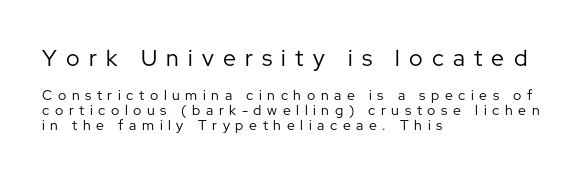
{"italic": "no", "bold": "no", "underline": "no", "align": "left", "line_spacing": "tight", "line_spacing_ratio": 1.08, "letter_spacing": "wide", "letter_spacing_em": 0.4, "larger_block": "first", "size_ratio": 1.64, "glyph_px": 23}
